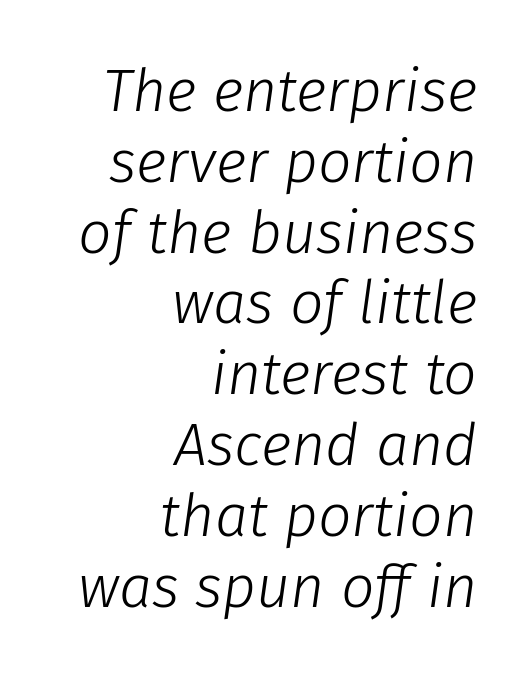
The image shows 59 px light type, italic (leaning right); set right-aligned, line spacing 1.2x, normal letter spacing, not underlined; low stroke contrast and a medium x-height.
